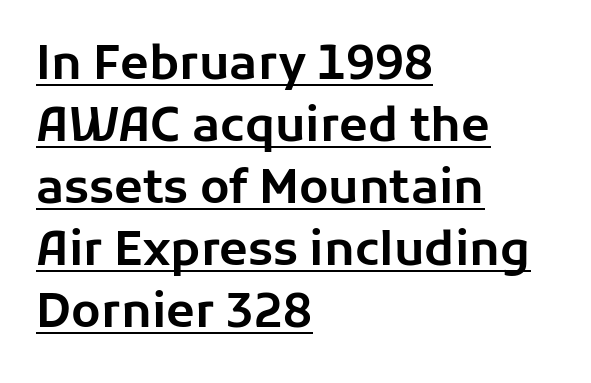
A baseline rule has been typeset under these characters. Nope, not italic — everything's standing straight. You could not count columns in this text — the font is proportionally spaced. Caption: standard tracking, unaltered. The type family on display is of the sans-serif kind.
